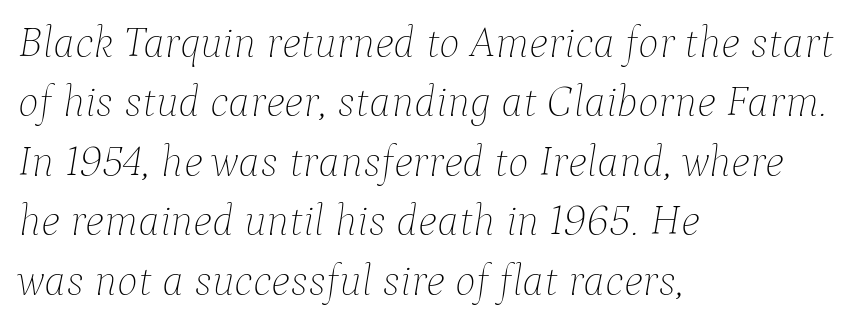
The image shows 44 px thin type, italic (leaning right); set left-aligned, normal line spacing (1.35x), normal letter spacing, not underlined; low stroke contrast and a medium x-height.
